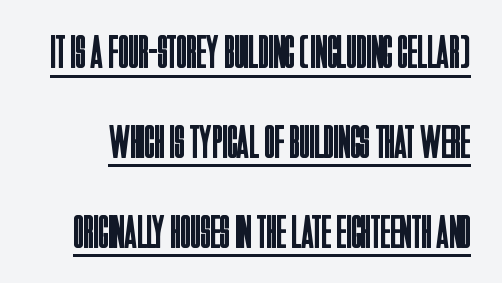
Q: Is the text bold? A: No.
Q: Is the text italic (slanted)? A: No, it is upright.
Q: Is the typeface a serif or a sans-serif typeface? A: Sans-serif.
Q: Is the text underlined? A: Yes.
Q: Is the spacing between letters normal or unusually wide? A: Normal.
Q: Is the spacing between lines tight, normal or loose? A: Loose.
Q: Width (condensed, normal, or wide)? A: Condensed.
Q: Stroke contrast? A: Low.
Q: x-height? A: Large.
Q: Monospaced? A: No.
